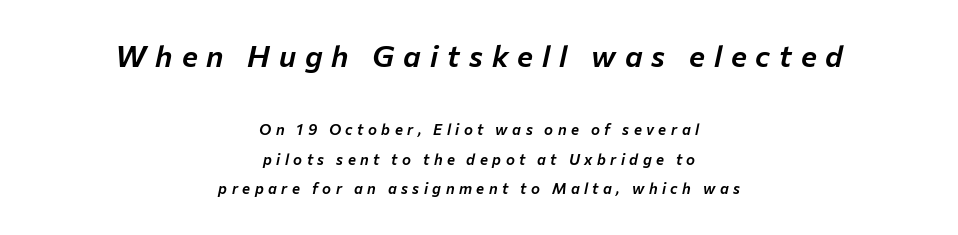
The image shows 30 px text type, italic (leaning right); set centered, loose line spacing (1.97x), unusually wide letter spacing (+0.3 em), not underlined; the first (top) block is 2.0x larger; low stroke contrast and a medium x-height.
